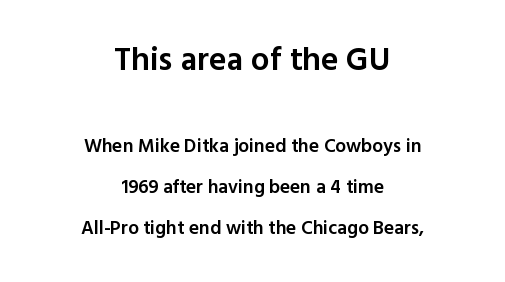
{"serif": "no", "italic": "no", "bold": "semi", "weight": "semibold", "width": "normal", "x_height": "medium", "monospaced": "no", "underline": "no", "align": "center", "line_spacing": "loose", "line_spacing_ratio": 2.15, "letter_spacing": "normal", "letter_spacing_em": 0.0, "larger_block": "first", "size_ratio": 1.74, "glyph_px": 33}
